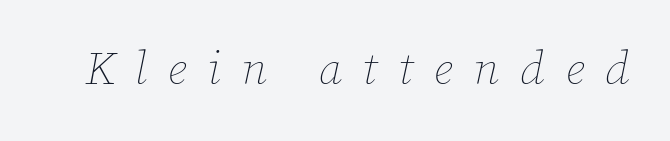
{"italic": "yes", "lean": "right", "slant_degrees": 12, "bold": "no", "weight": "thin", "width": "normal", "stroke_contrast": "low", "x_height": "medium", "monospaced": "no", "underline": "no", "letter_spacing": "wide", "letter_spacing_em": 0.45, "glyph_px": 46}
